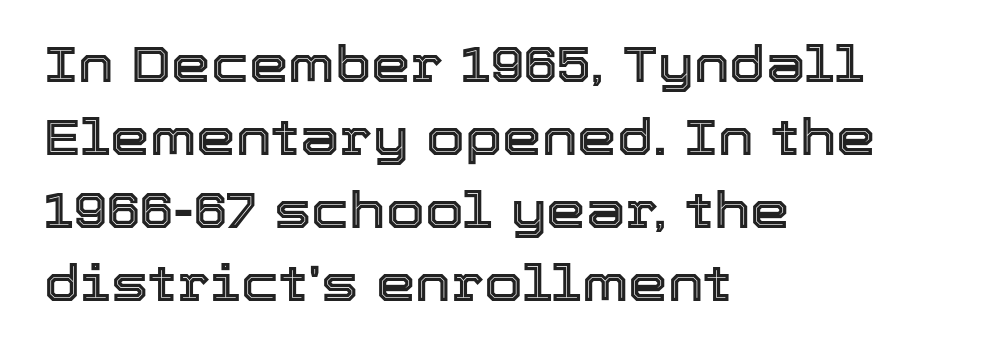
The image shows 50 px text type, upright; set left-aligned, normal line spacing (1.46x), normal letter spacing, not underlined; a medium x-height.
